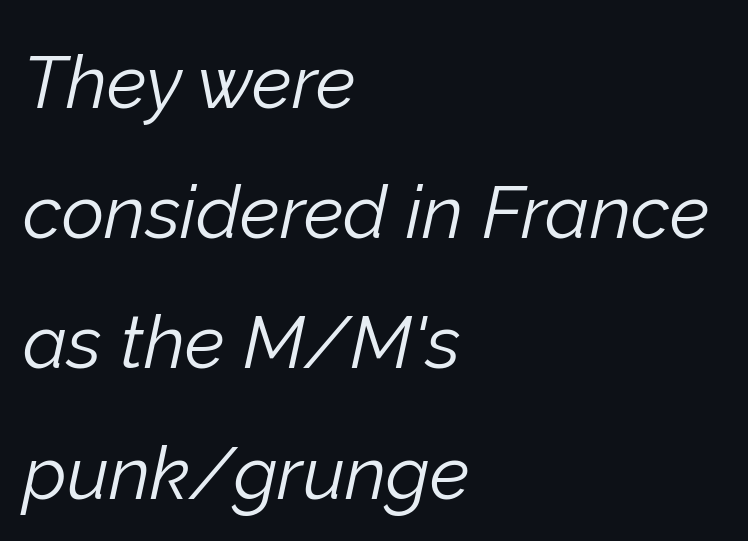
{"italic": "yes", "lean": "right", "slant_degrees": 12, "bold": "no", "weight": "light", "width": "normal", "stroke_contrast": "low", "x_height": "medium", "monospaced": "no", "underline": "no", "align": "left", "line_spacing_ratio": 1.76, "letter_spacing": "normal", "letter_spacing_em": 0.0, "glyph_px": 74}
